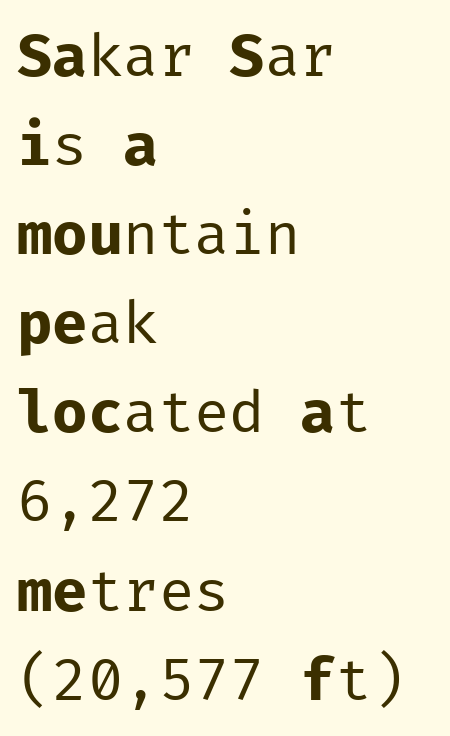
{"serif": "no", "italic": "no", "bold": "no", "weight": "regular", "width": "normal", "stroke_contrast": "low", "x_height": "medium", "monospaced": "yes", "underline": "no", "align": "left", "line_spacing": "normal", "line_spacing_ratio": 1.51, "letter_spacing": "normal", "letter_spacing_em": 0.0, "glyph_px": 59}
